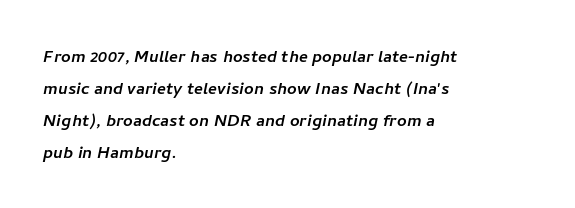
The image shows 21 px text type; set left-aligned, normal line spacing (1.52x), normal letter spacing, not underlined.
